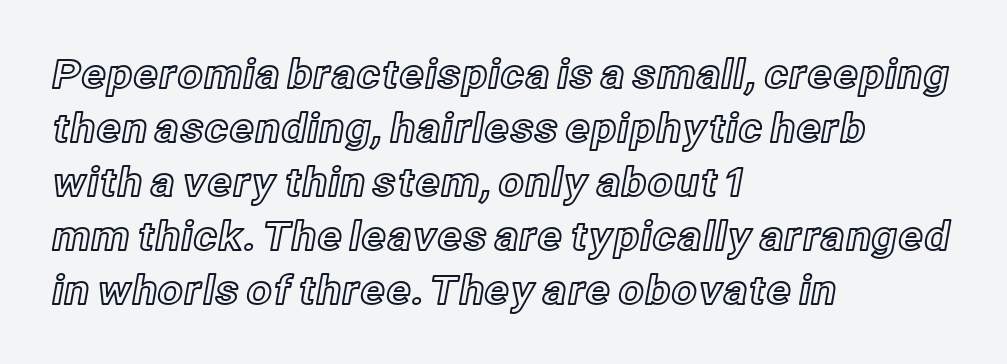
The image shows 40 px text type; set left-aligned, normal line spacing (1.35x), normal letter spacing, not underlined; a medium x-height.
